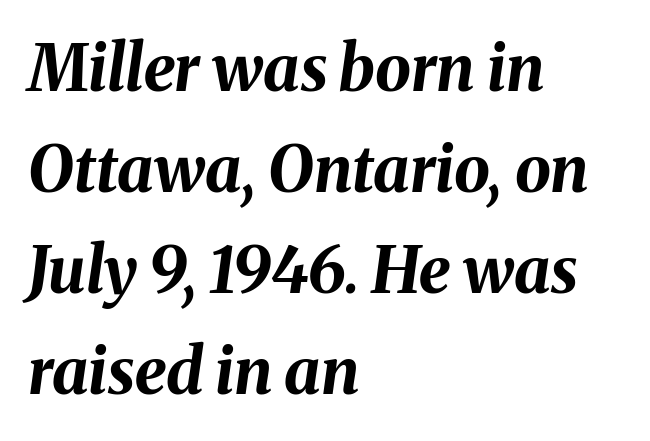
The image shows 64 px bold type, italic (leaning right); set left-aligned, normal line spacing (1.58x), normal letter spacing, not underlined; medium stroke contrast and a medium x-height.
